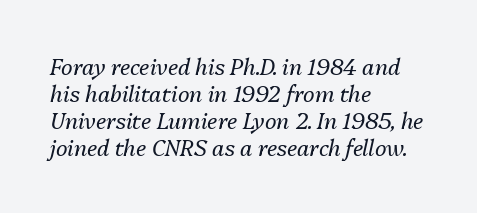
{"italic": "yes", "lean": "right", "slant_degrees": 13, "bold": "no", "underline": "no", "align": "left", "line_spacing_ratio": 1.23, "letter_spacing": "normal", "letter_spacing_em": 0.0, "glyph_px": 22}
